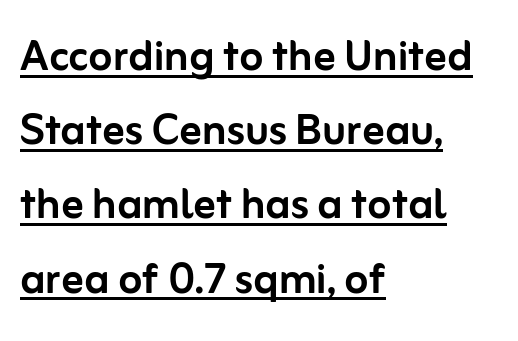
{"serif": "no", "italic": "no", "width": "normal", "stroke_contrast": "low", "x_height": "medium", "monospaced": "no", "underline": "yes", "align": "left", "line_spacing": "normal", "line_spacing_ratio": 1.35, "letter_spacing": "normal", "letter_spacing_em": 0.0, "glyph_px": 55}
